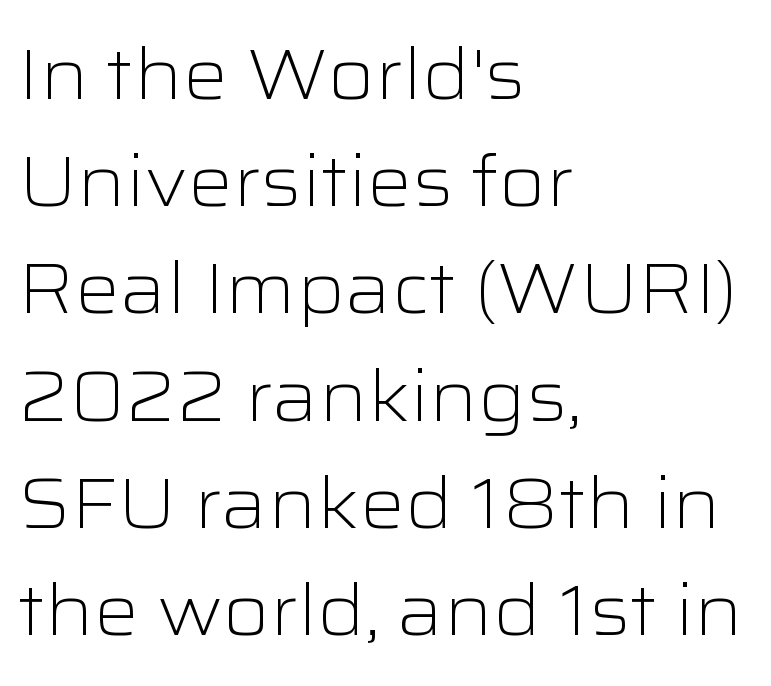
Designer's note — italics off, roman on. Teacher's note: observe the even left margin — that is flush-left alignment. Spacing verdict: proportional, widths tailored to each character. No feet cap the strokes, marking this as sans-serif type. Each new line begins a customary step beneath the previous one.
